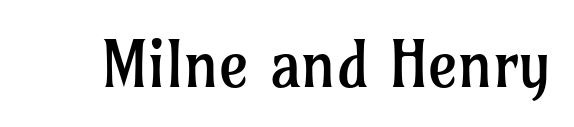
Q: Is the text bold? A: No.
Q: Is the text italic (slanted)? A: No, it is upright.
Q: Is the typeface a serif or a sans-serif typeface? A: Serif.
Q: Is the text underlined? A: No.
Q: Is the spacing between letters normal or unusually wide? A: Normal.
Q: Width (condensed, normal, or wide)? A: Normal.
Q: Stroke contrast? A: Low.
Q: x-height? A: Medium.
Q: Monospaced? A: No.
